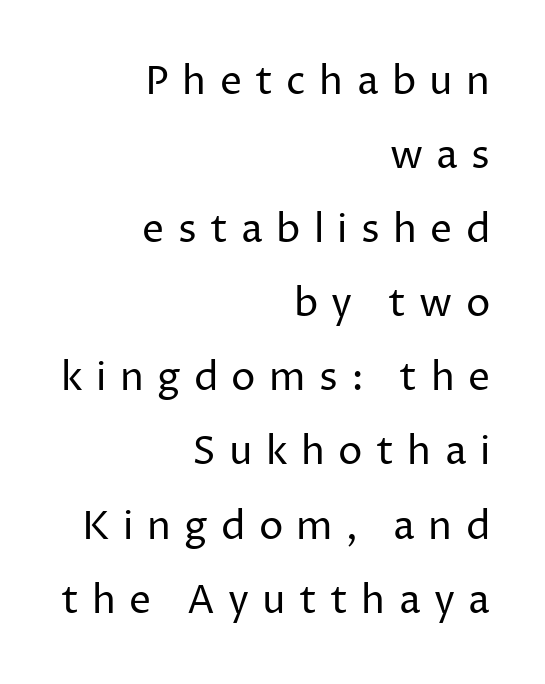
{"serif": "no", "italic": "no", "bold": "no", "weight": "regular", "width": "normal", "stroke_contrast": "low", "x_height": "medium", "monospaced": "no", "underline": "no", "align": "right", "line_spacing": "loose", "line_spacing_ratio": 1.9, "letter_spacing": "wide", "letter_spacing_em": 0.34, "glyph_px": 39}
